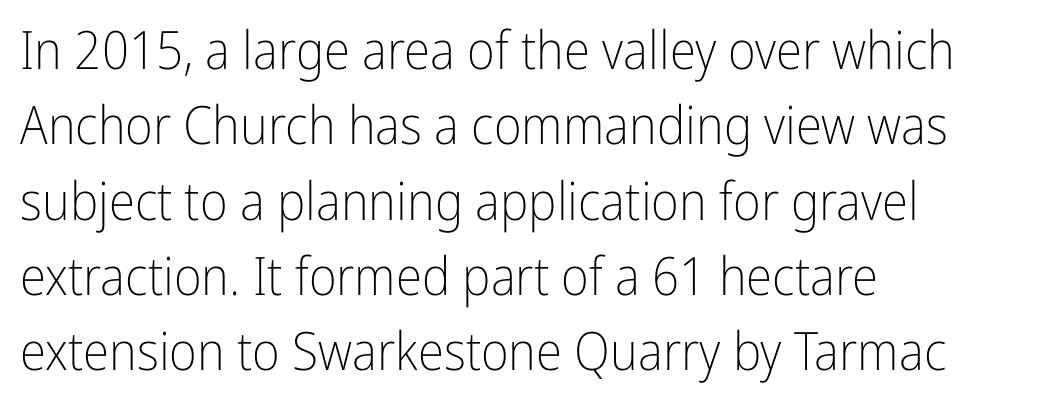
Posture: straight, roman, zero tilt. This sample keeps an unexceptional amount of space between lines. The horizontal fit of the characters is conventional and even. What kind of face is this? One without serifs — a sans. Is this a fixed-width face? No — the glyphs have proportional, varying widths.
